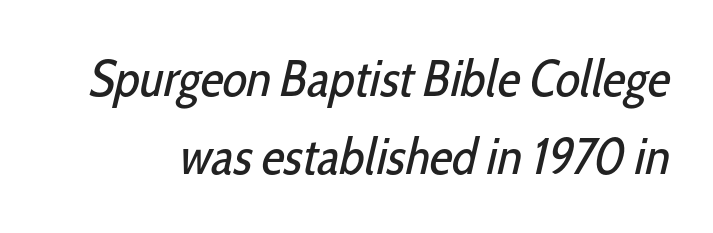
Font category for this specimen: sans-serif. Honestly, there is no underline to notice here at all. Line spacing here is normal. Tracking here is standard; glyphs follow each other at the usual distance. The font sits on the lighter half of the weight spectrum, regular included.
